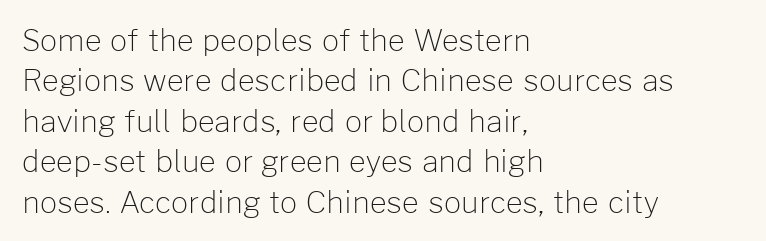
{"serif": "no", "italic": "no", "bold": "no", "weight": "light", "width": "normal", "stroke_contrast": "low", "x_height": "medium", "monospaced": "no", "underline": "no", "align": "left", "line_spacing": "normal", "line_spacing_ratio": 1.35, "letter_spacing": "normal", "letter_spacing_em": 0.0, "glyph_px": 30}
